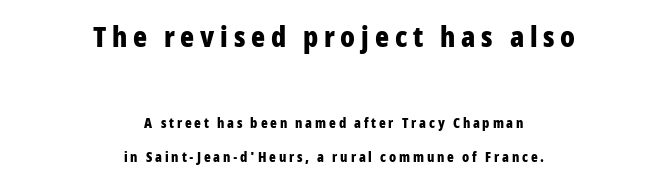
Bare-footed words on every line. Every stem runs plumb, perpendicular to the baseline. The lines are quadded center. These lines stand farther apart than default settings would place them.
